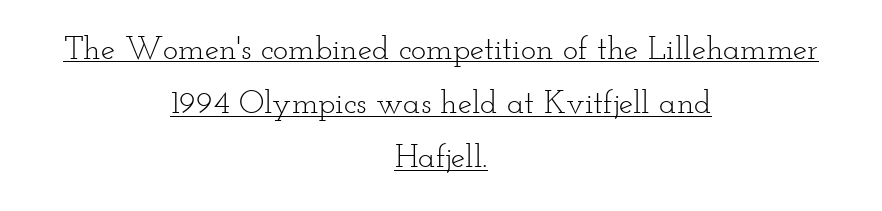
Q: Is the text bold? A: No.
Q: Is the text italic (slanted)? A: No, it is upright.
Q: Is the typeface a serif or a sans-serif typeface? A: Serif.
Q: Is the text underlined? A: Yes.
Q: How is the paragraph aligned? A: Centered.
Q: Is the spacing between letters normal or unusually wide? A: Normal.
Q: Is the spacing between lines tight, normal or loose? A: Normal.
Q: Width (condensed, normal, or wide)? A: Wide.
Q: Stroke contrast? A: Low.
Q: x-height? A: Small.
Q: Monospaced? A: No.
